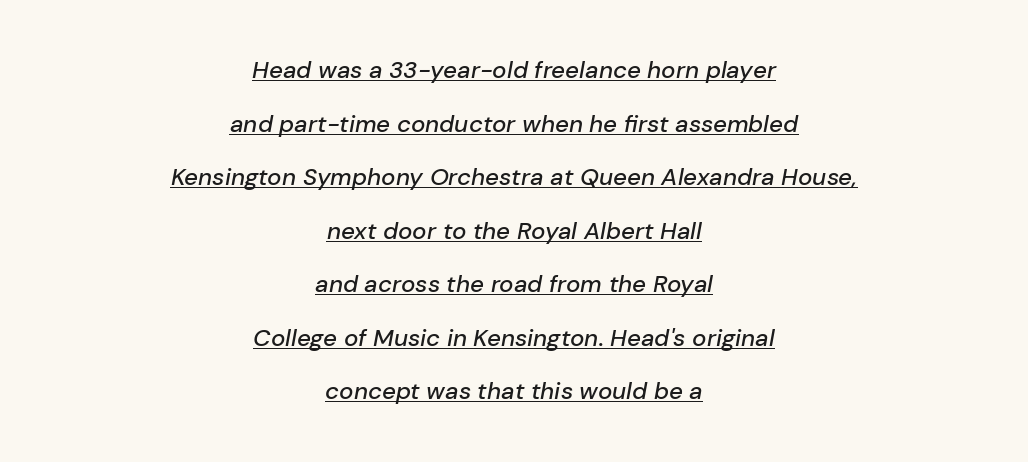
The image shows 24 px text type, italic (leaning right); set centered, loose line spacing (2.23x), normal letter spacing, underlined.
